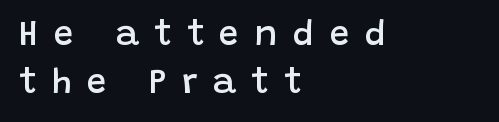
The image shows 35 px semibold sans-serif type, upright; set left-aligned, normal line spacing (1.36x), unusually wide letter spacing (+0.45 em), not underlined; low stroke contrast and a large x-height.
